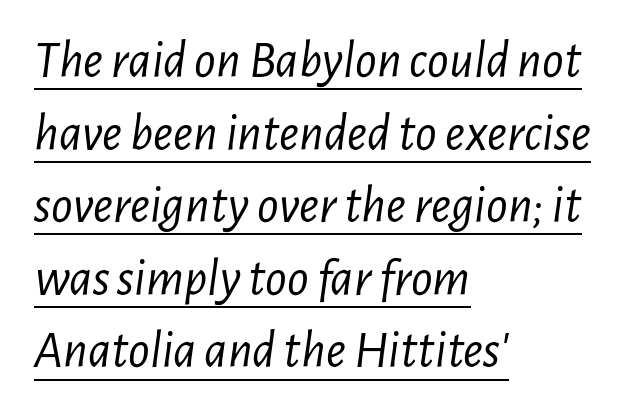
{"italic": "yes", "lean": "right", "slant_degrees": 7, "bold": "no", "weight": "light", "width": "condensed", "stroke_contrast": "low", "x_height": "medium", "monospaced": "no", "underline": "yes", "align": "left", "line_spacing": "normal", "line_spacing_ratio": 1.37, "letter_spacing": "normal", "letter_spacing_em": 0.0, "glyph_px": 53}
